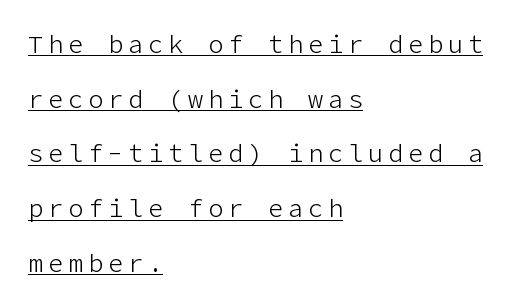
Q: Is the text bold? A: No.
Q: Is the text italic (slanted)? A: No, it is upright.
Q: Is the text underlined? A: Yes.
Q: How is the paragraph aligned? A: Left-aligned.
Q: Is the spacing between letters normal or unusually wide? A: Unusually wide.
Q: Is the spacing between lines tight, normal or loose? A: Loose.
